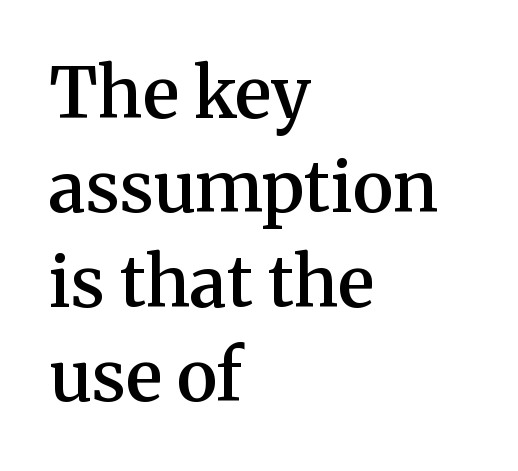
Q: Is the text bold? A: Semi-bold.
Q: Is the text italic (slanted)? A: No, it is upright.
Q: Is the typeface a serif or a sans-serif typeface? A: Serif.
Q: Is the text underlined? A: No.
Q: How is the paragraph aligned? A: Left-aligned.
Q: Is the spacing between letters normal or unusually wide? A: Normal.
Q: Is the spacing between lines tight, normal or loose? A: Normal.
Q: Width (condensed, normal, or wide)? A: Normal.
Q: Stroke contrast? A: Medium.
Q: x-height? A: Medium.
Q: Monospaced? A: No.
